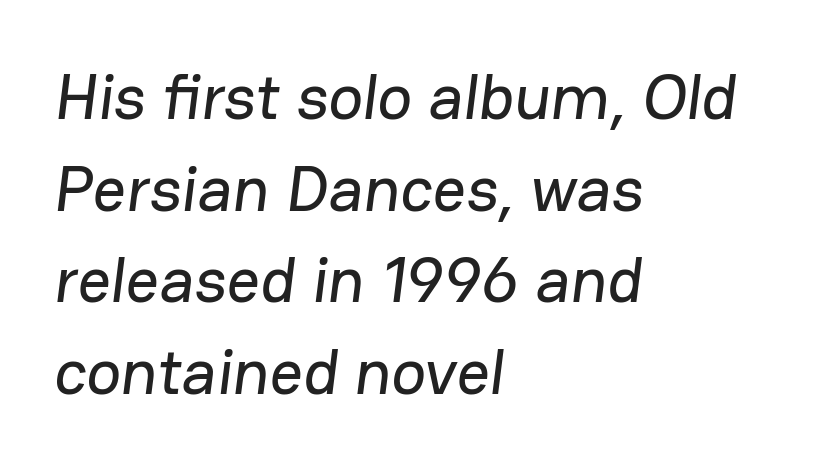
The image shows 65 px sans-serif type; set left-aligned, normal line spacing (1.41x), normal letter spacing, not underlined; low stroke contrast and a medium x-height.
